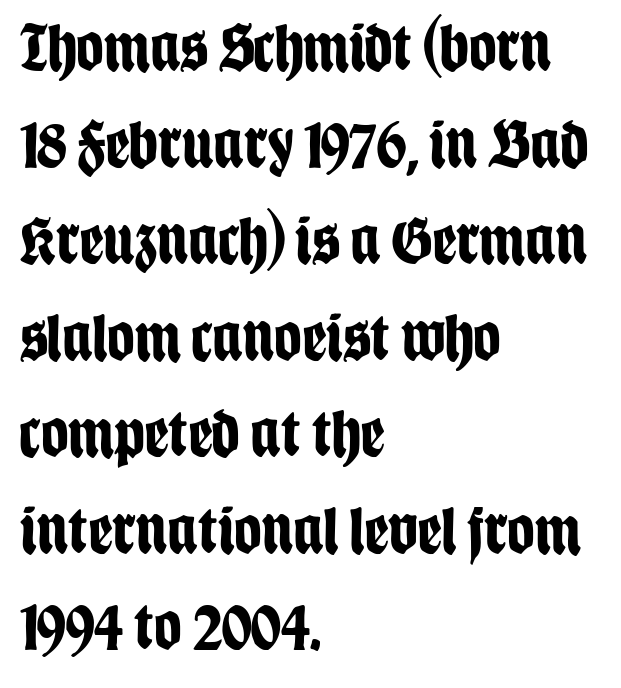
Decoration check: the copy has no underline. You can tell it's not italic because the verticals are truly vertical. Left-aligned paragraph, ragged on the right. Note: no serifs on the glyphs. Think of a printed novel: that variable character pitch is what you see here. A dark, heavy texture on the line: the type is bold.
